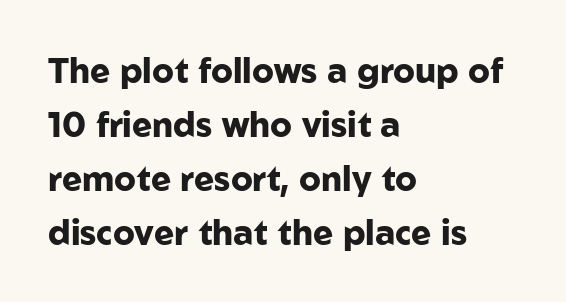
{"serif": "no", "italic": "no", "bold": "yes", "weight": "heavy", "width": "normal", "stroke_contrast": "low", "x_height": "medium", "monospaced": "no", "underline": "no", "align": "left", "line_spacing": "normal", "line_spacing_ratio": 1.59, "letter_spacing": "normal", "letter_spacing_em": 0.0, "glyph_px": 34}
